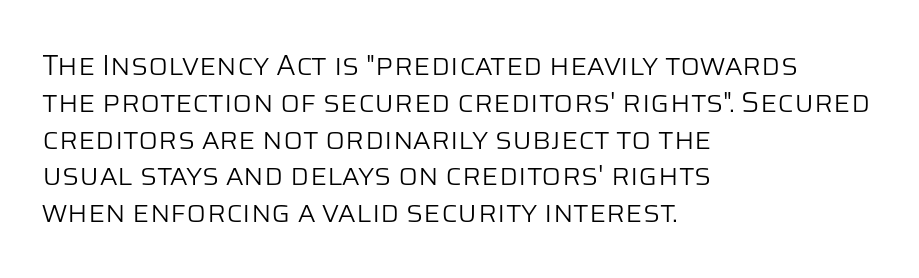
Tracking here is standard; glyphs follow each other at the usual distance. Heft: none added — not bold. These lines are rendered in a variable-pitch font. Teacher's note: observe the even left margin — that is flush-left alignment. The rendering uses a moderate line-height, typical for paragraphs.
